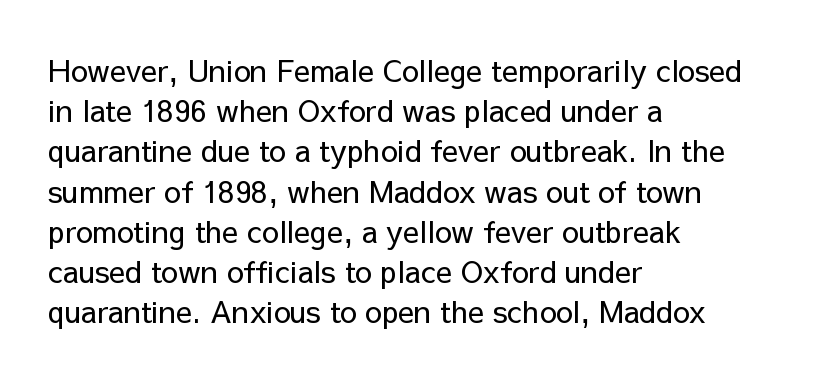
{"serif": "no", "italic": "no", "bold": "no", "weight": "regular", "width": "normal", "stroke_contrast": "low", "x_height": "medium", "monospaced": "no", "underline": "no", "align": "left", "line_spacing": "normal", "line_spacing_ratio": 1.34, "letter_spacing": "normal", "letter_spacing_em": 0.0, "glyph_px": 30}
